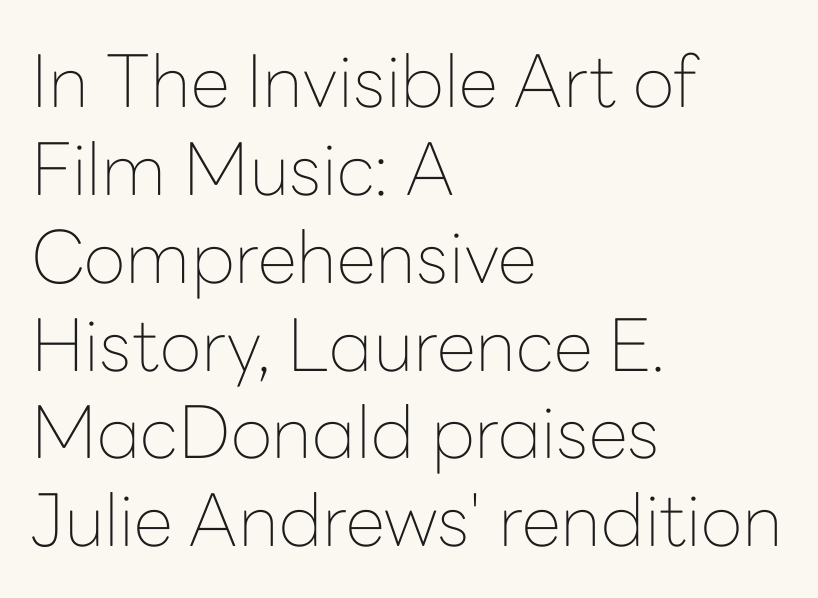
The image shows 72 px thin sans-serif type, upright; set left-aligned, line spacing 1.22x, normal letter spacing, not underlined; low stroke contrast and a medium x-height.
